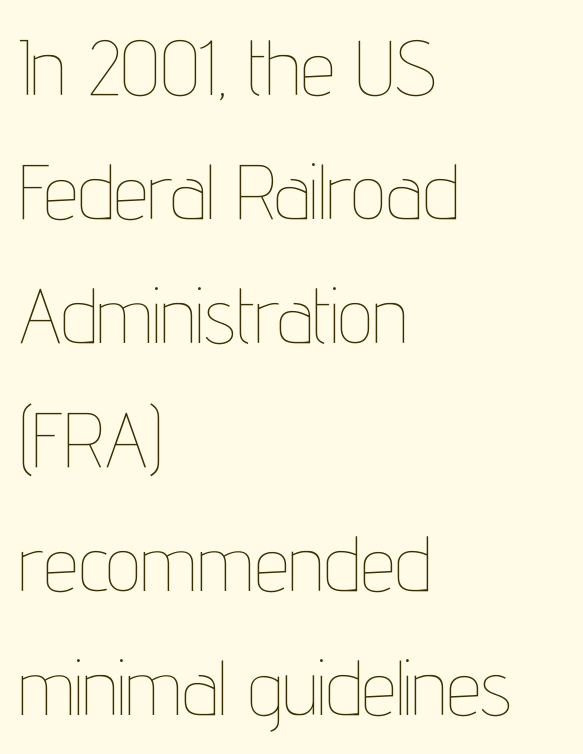
The image shows 78 px thin, condensed type, upright; set left-aligned, normal line spacing (1.59x), normal letter spacing, not underlined; low stroke contrast and a medium x-height.
